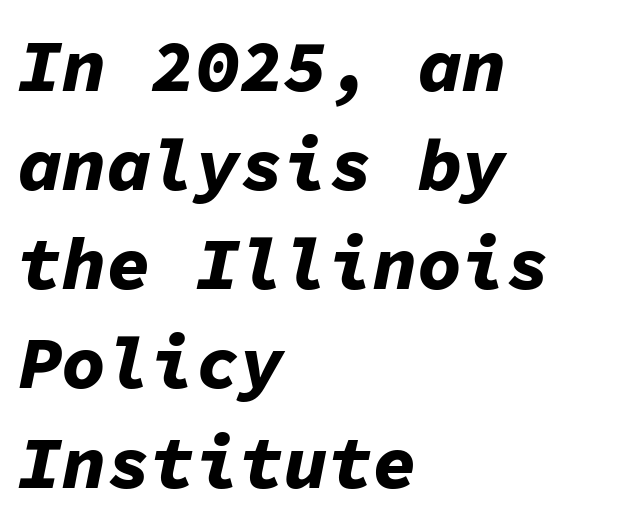
The image shows 74 px bold type, italic (leaning right), monospaced; set left-aligned, normal line spacing (1.34x), normal letter spacing, not underlined; low stroke contrast and a medium x-height.
